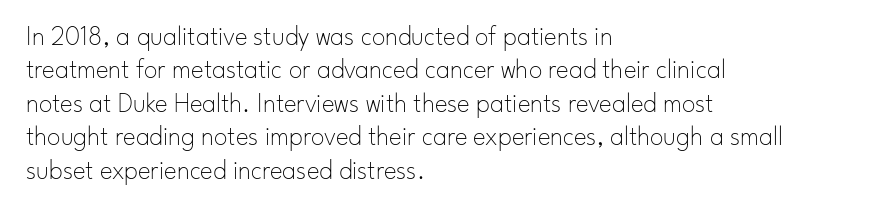
Q: Is the text bold? A: No.
Q: Is the text italic (slanted)? A: No, it is upright.
Q: Is the text underlined? A: No.
Q: How is the paragraph aligned? A: Left-aligned.
Q: Is the spacing between letters normal or unusually wide? A: Normal.
